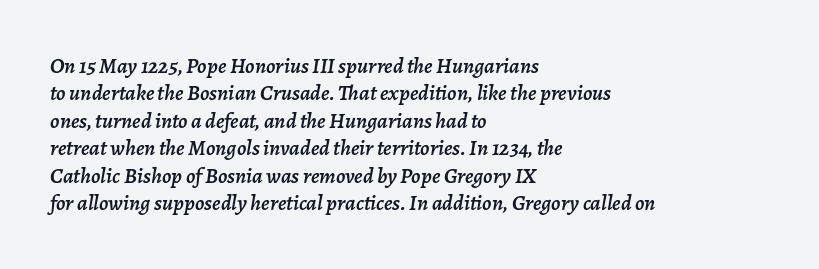
Q: Is the text italic (slanted)? A: Yes, it leans right by about 7 degrees.
Q: Is the text underlined? A: No.
Q: How is the paragraph aligned? A: Left-aligned.
Q: Is the spacing between letters normal or unusually wide? A: Normal.
Q: Is the spacing between lines tight, normal or loose? A: Normal.
